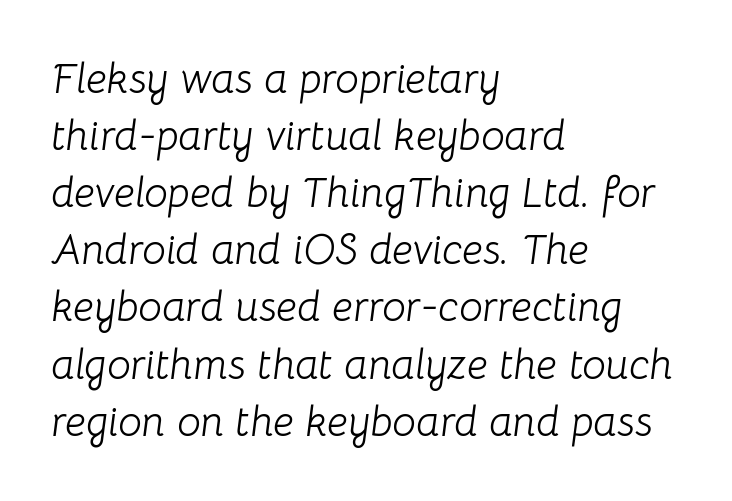
Stems here are at most as thick as an everyday book face. Observe the ordinary spacing: letters are neighbours, not strangers. The letters are slanted; this is an italic face. The passage shown is typed in a proportional face where columns would drift. Words float on clear page, feet unadorned. The rows are spaced the way most documents space them.
